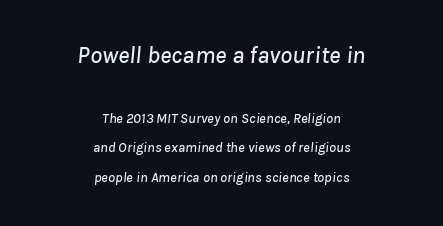
The image shows 24 px text type, italic (leaning right); set centered, loose line spacing (2.11x), normal letter spacing, not underlined; the first (top) block is 1.71x larger.
